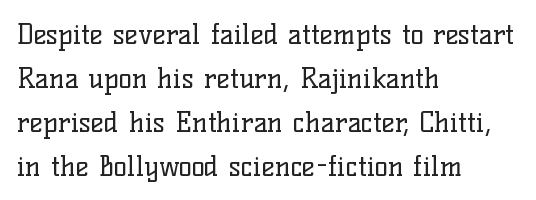
Q: Is the text bold? A: No.
Q: Is the text italic (slanted)? A: No, it is upright.
Q: Is the typeface a serif or a sans-serif typeface? A: Serif.
Q: Is the text underlined? A: No.
Q: How is the paragraph aligned? A: Left-aligned.
Q: Is the spacing between letters normal or unusually wide? A: Normal.
Q: Is the spacing between lines tight, normal or loose? A: Normal.
Q: Width (condensed, normal, or wide)? A: Normal.
Q: Stroke contrast? A: Low.
Q: x-height? A: Medium.
Q: Monospaced? A: No.
